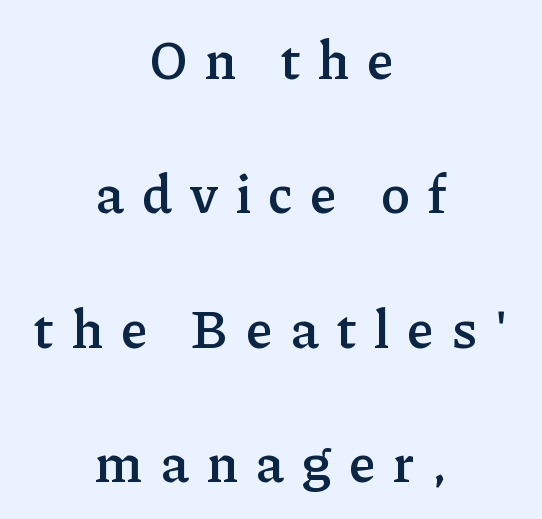
{"serif": "yes", "italic": "no", "bold": "semi", "weight": "semibold", "width": "normal", "stroke_contrast": "low", "x_height": "medium", "monospaced": "no", "underline": "no", "align": "center", "line_spacing": "loose", "line_spacing_ratio": 2.49, "letter_spacing": "wide", "letter_spacing_em": 0.33, "glyph_px": 54}
